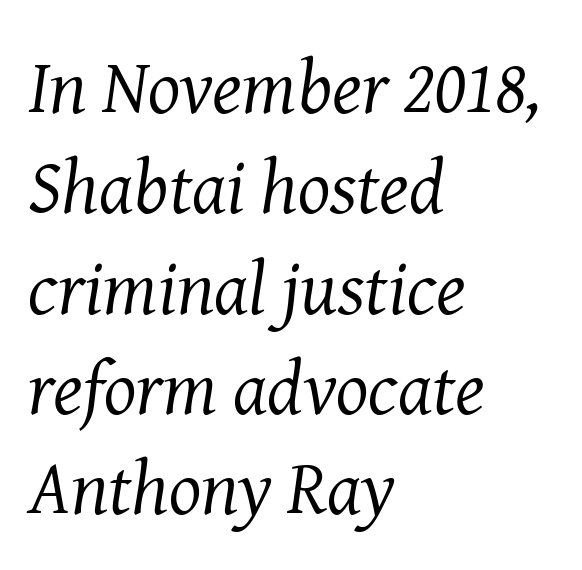
Q: Is the text bold? A: No.
Q: Is the text italic (slanted)? A: Yes, it leans right by about 8 degrees.
Q: Is the typeface a serif or a sans-serif typeface? A: Serif.
Q: Is the text underlined? A: No.
Q: How is the paragraph aligned? A: Left-aligned.
Q: Is the spacing between letters normal or unusually wide? A: Normal.
Q: Is the spacing between lines tight, normal or loose? A: Normal.
Q: Width (condensed, normal, or wide)? A: Normal.
Q: Stroke contrast? A: Medium.
Q: x-height? A: Medium.
Q: Monospaced? A: No.
